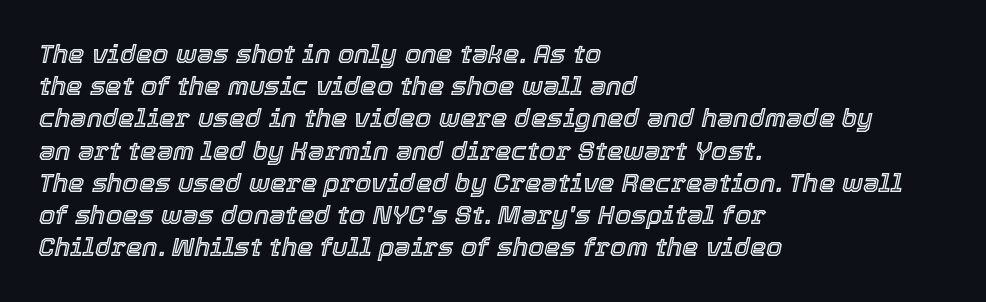
The image shows 26 px text type, italic (leaning right); set left-aligned, line spacing 1.24x, normal letter spacing, not underlined.
